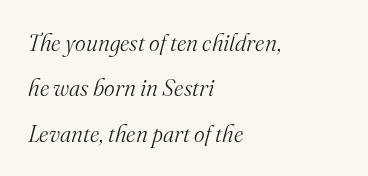
The weight would be labelled regular, book, light, or lighter still. Notice how the stems are inclined rather than vertical — that's the hallmark of italics. The leading is generous, giving the passage an open texture. The baseline area is clear.
